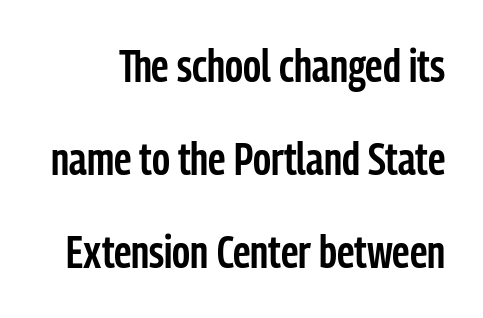
{"serif": "no", "italic": "no", "bold": "semi", "weight": "semibold", "width": "condensed", "stroke_contrast": "low", "x_height": "medium", "monospaced": "no", "underline": "no", "line_spacing": "loose", "line_spacing_ratio": 2.07, "letter_spacing": "normal", "letter_spacing_em": 0.0, "glyph_px": 45}
